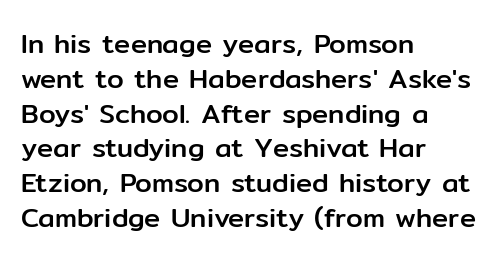
The image shows 27 px text type, upright; set left-aligned, normal line spacing (1.29x), normal letter spacing, not underlined.
